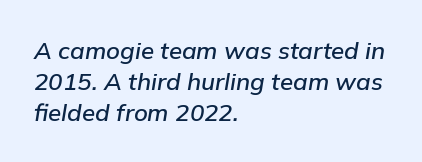
The designer left line spacing at the default. The text block is weighted toward the left margin, trailing off unevenly rightward. Is the letter spacing exaggerated? No — it looks like the ordinary default. These lines were composed using italics.
